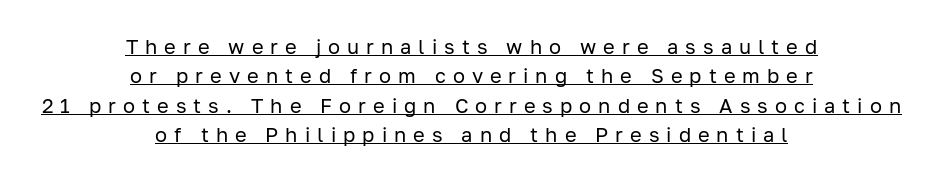
The image shows 20 px text type, upright; set centered, normal line spacing (1.47x), unusually wide letter spacing (+0.35 em), underlined.
